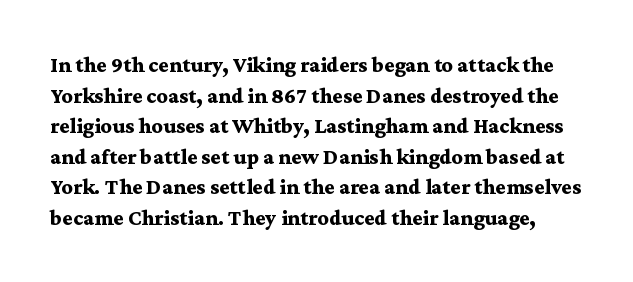
Q: Is the text bold? A: Yes.
Q: Is the text italic (slanted)? A: No, it is upright.
Q: Is the text underlined? A: No.
Q: Is the spacing between letters normal or unusually wide? A: Normal.
Q: Is the spacing between lines tight, normal or loose? A: Normal.
